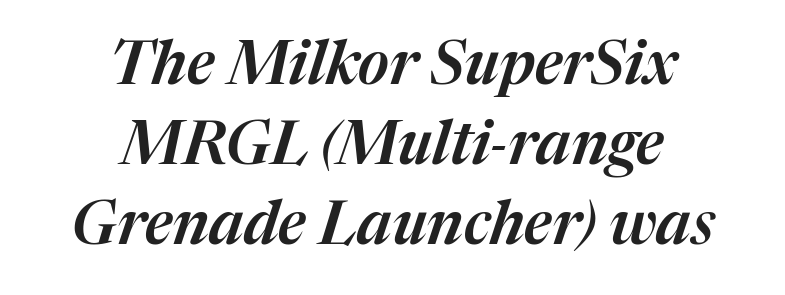
{"italic": "yes", "lean": "right", "slant_degrees": 17, "width": "normal", "stroke_contrast": "medium", "x_height": "medium", "monospaced": "no", "underline": "no", "align": "center", "line_spacing": "normal", "line_spacing_ratio": 1.33, "letter_spacing": "normal", "letter_spacing_em": 0.0, "glyph_px": 60}
